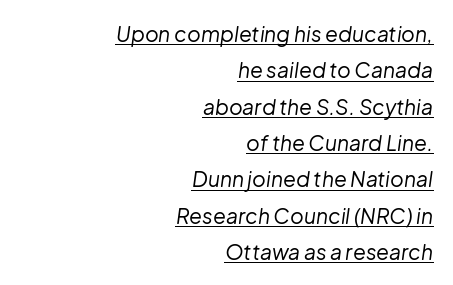
The image shows 21 px text type, italic (leaning right); set right-aligned, line spacing 1.73x, normal letter spacing, underlined.
